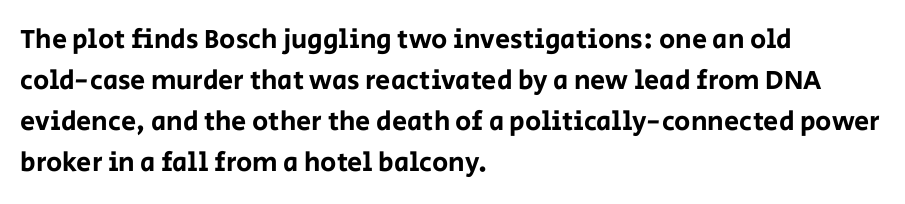
Underlining? Definitely not there. The passage shown stacks its lines at a standard gap. Tall strokes in this sample are plumb rather than angled. Is the block centered? No — it sits flush against the left margin.
